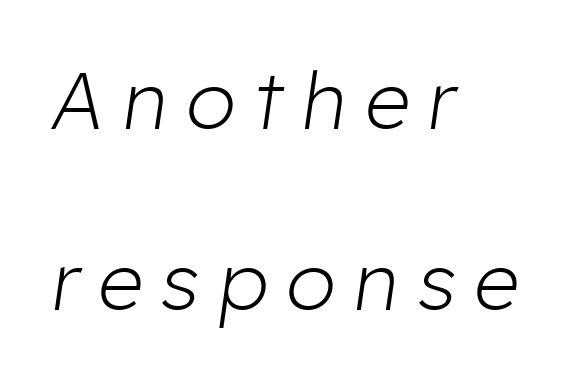
Think standard paragraph weight, or any step lighter than that. The space directly below the letters is spotless. Each letter keeps its own natural width here, so spacing adapts to shape. This rendering widens character spacing well past its baseline value.
